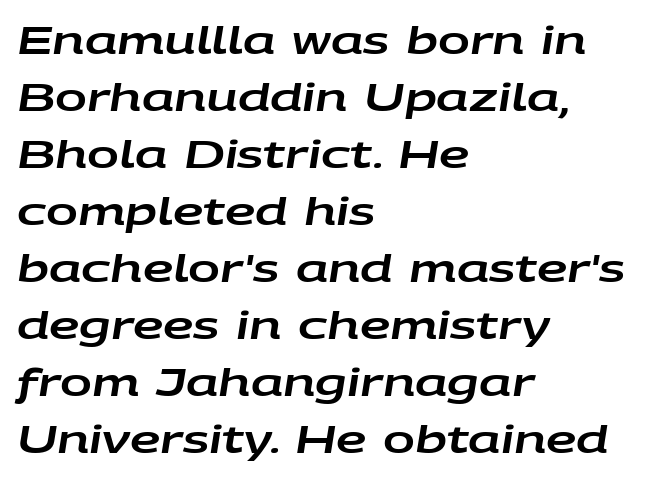
The strip under each line holds only bare page. The leading is moderate, giving the passage an even texture. Visually the block forms a straight wall on the left and a jagged coastline on the right. These lines were composed using italics.
